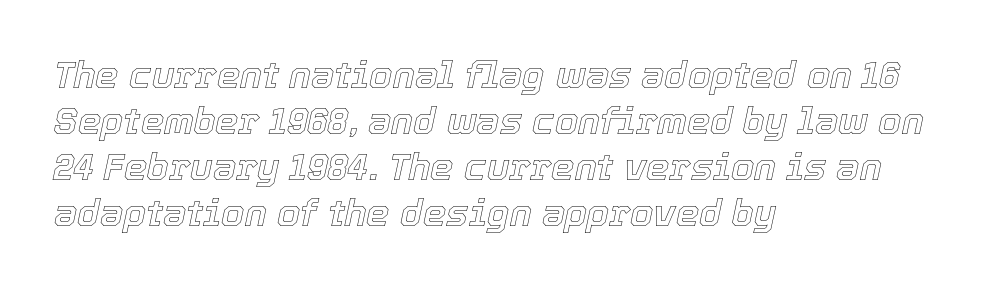
{"italic": "yes", "lean": "right", "slant_degrees": 12, "width": "normal", "x_height": "medium", "monospaced": "no", "underline": "no", "align": "left", "line_spacing_ratio": 1.24, "letter_spacing": "normal", "letter_spacing_em": 0.0, "glyph_px": 37}
